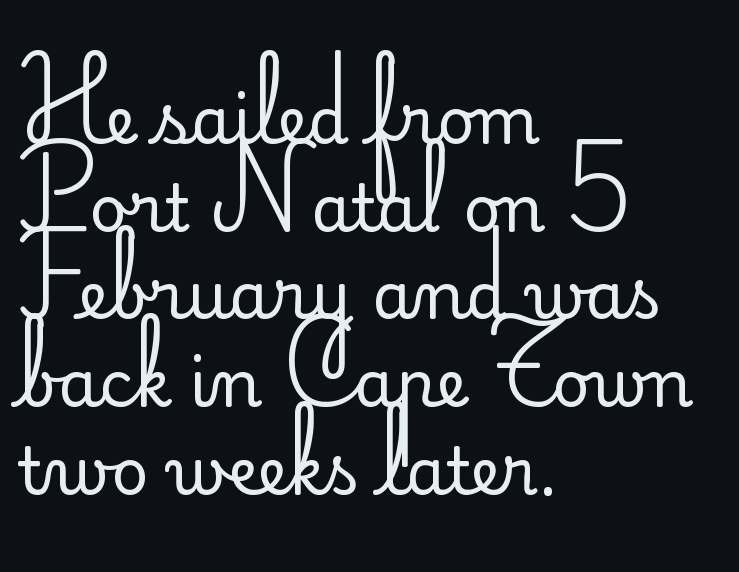
The cut favours lightness, reaching ordinary text weight at its darkest. The lettering holds an erect, upright posture throughout. This rendering leaves character spacing at its baseline value. The string is rendered with underlining switched off.
